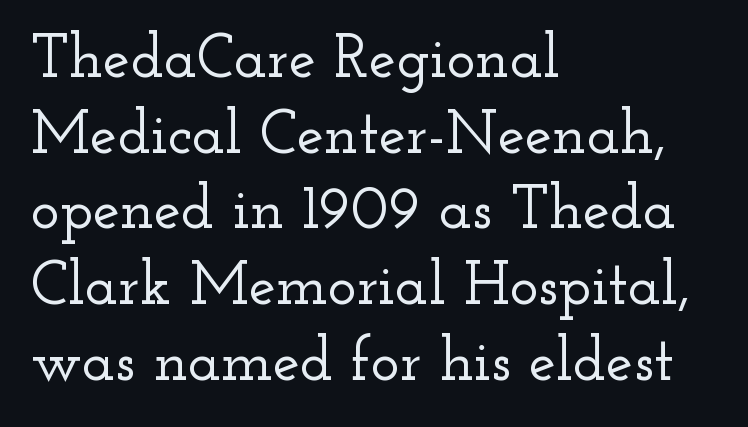
The image shows 61 px wide serif type, upright; set left-aligned, line spacing 1.24x, normal letter spacing, not underlined; low stroke contrast and a small x-height.
